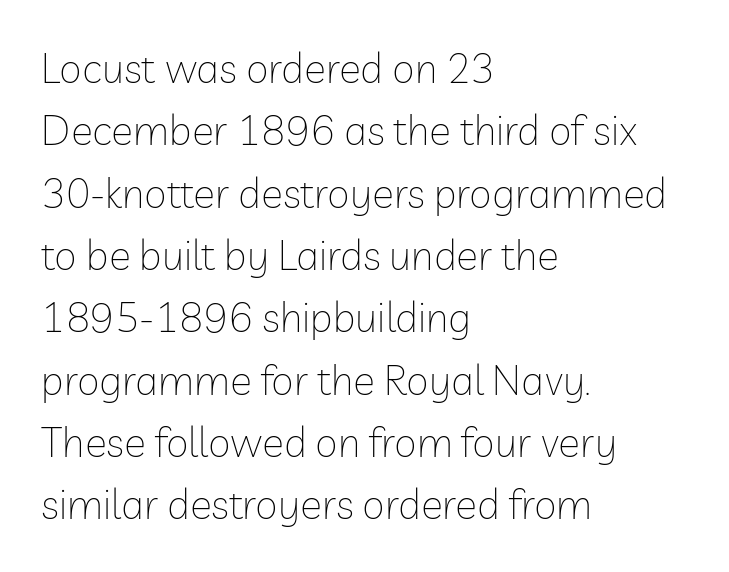
{"serif": "no", "italic": "no", "bold": "no", "weight": "thin", "width": "normal", "stroke_contrast": "low", "x_height": "medium", "monospaced": "no", "underline": "no", "align": "left", "line_spacing": "normal", "line_spacing_ratio": 1.52, "letter_spacing": "normal", "letter_spacing_em": 0.0, "glyph_px": 41}
